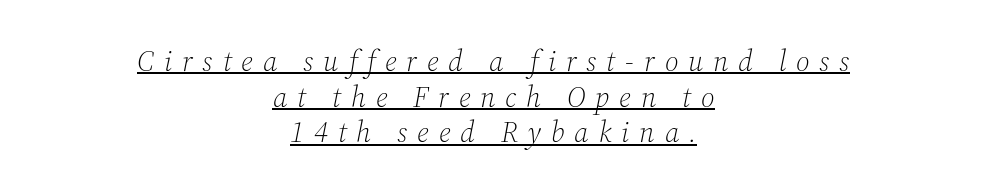
The image shows 29 px light serif type, italic (leaning right); set centered, line spacing 1.23x, unusually wide letter spacing (+0.34 em), underlined; medium stroke contrast and a medium x-height.
